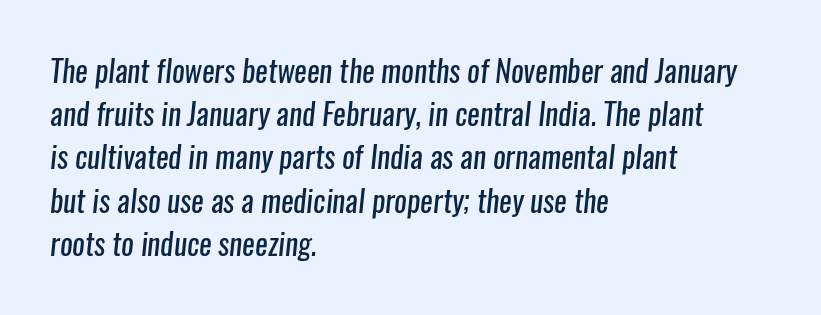
{"serif": "no", "bold": "no", "weight": "regular", "width": "condensed", "stroke_contrast": "low", "x_height": "medium", "monospaced": "no", "underline": "no", "align": "left", "line_spacing": "normal", "line_spacing_ratio": 1.44, "letter_spacing": "normal", "letter_spacing_em": 0.0, "glyph_px": 30}
